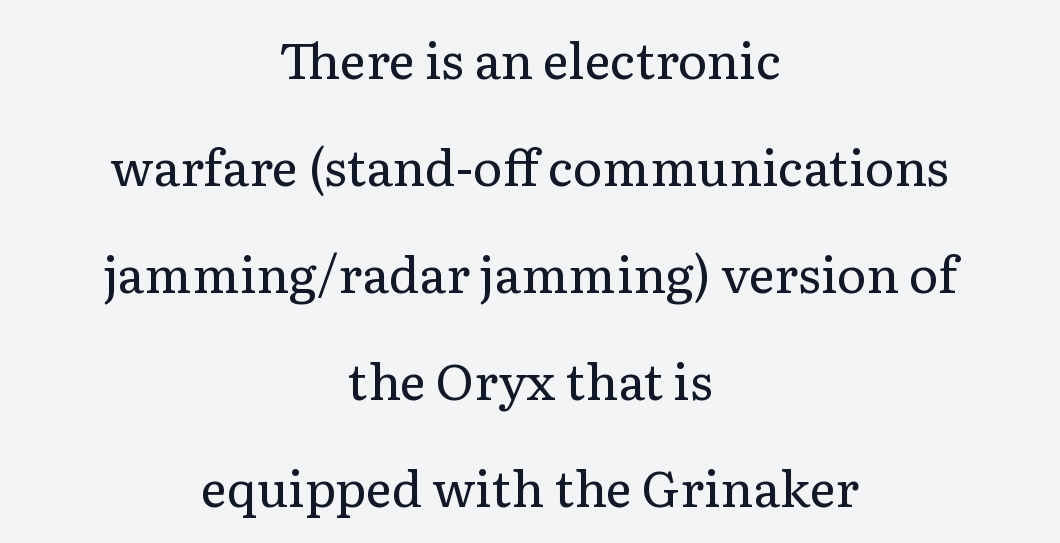
{"serif": "yes", "italic": "no", "bold": "no", "weight": "regular", "width": "normal", "stroke_contrast": "low", "x_height": "medium", "monospaced": "no", "underline": "no", "align": "center", "line_spacing": "loose", "line_spacing_ratio": 2.14, "letter_spacing": "normal", "letter_spacing_em": 0.0, "glyph_px": 50}
